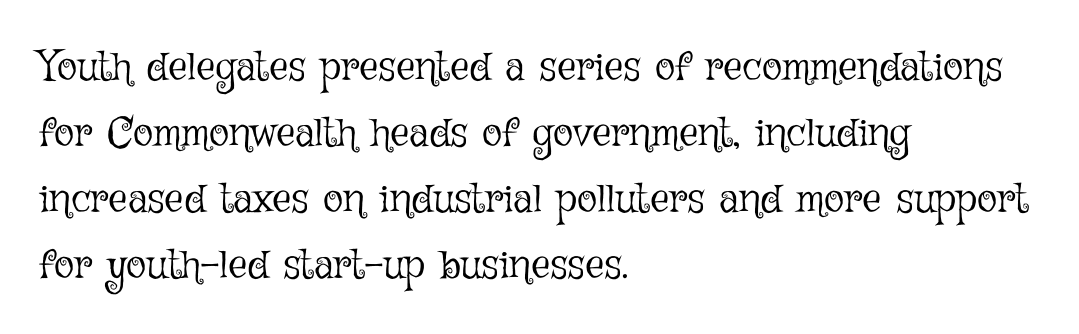
Q: Is the text bold? A: No.
Q: Is the text italic (slanted)? A: No, it is upright.
Q: Is the text underlined? A: No.
Q: How is the paragraph aligned? A: Left-aligned.
Q: Is the spacing between letters normal or unusually wide? A: Normal.
Q: Is the spacing between lines tight, normal or loose? A: Normal.
Q: Width (condensed, normal, or wide)? A: Normal.
Q: Stroke contrast? A: Low.
Q: x-height? A: Medium.
Q: Monospaced? A: No.
